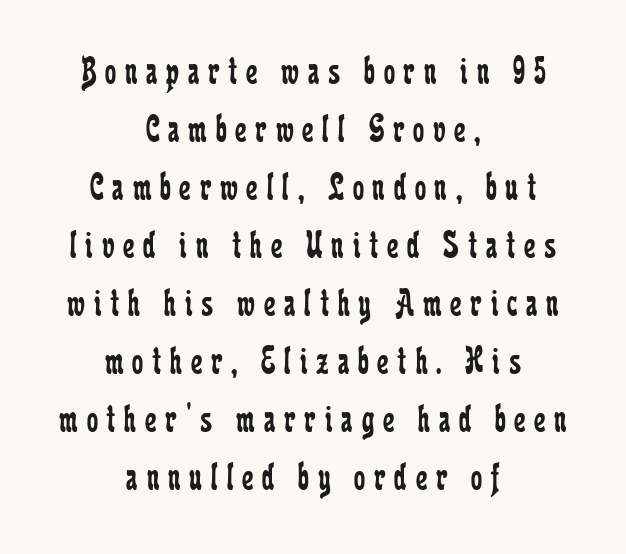
The image shows 40 px regular-weight, condensed serif type, upright; set centered, normal line spacing (1.45x), unusually wide letter spacing (+0.22 em), not underlined; low stroke contrast and a medium x-height.
